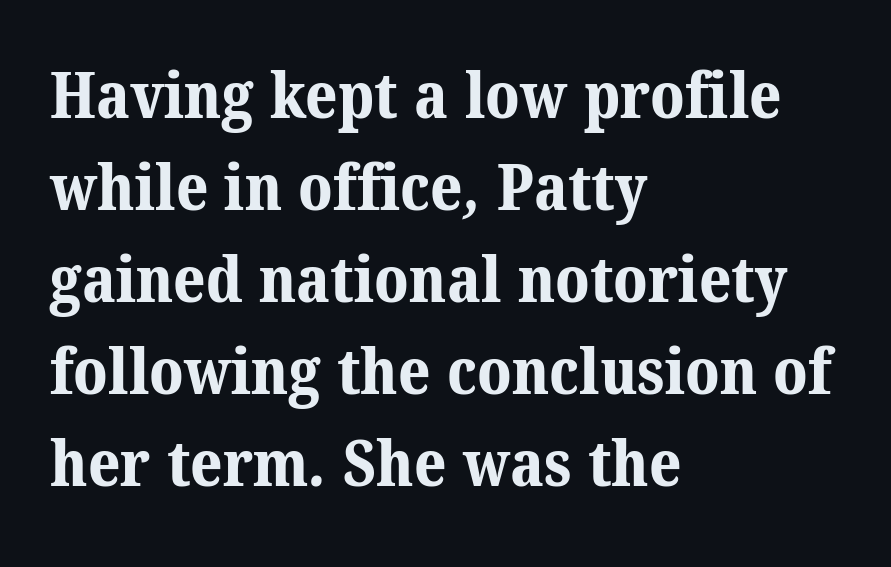
The image shows 63 px bold serif type; set left-aligned, normal line spacing (1.46x), normal letter spacing, not underlined; medium stroke contrast and a medium x-height.
